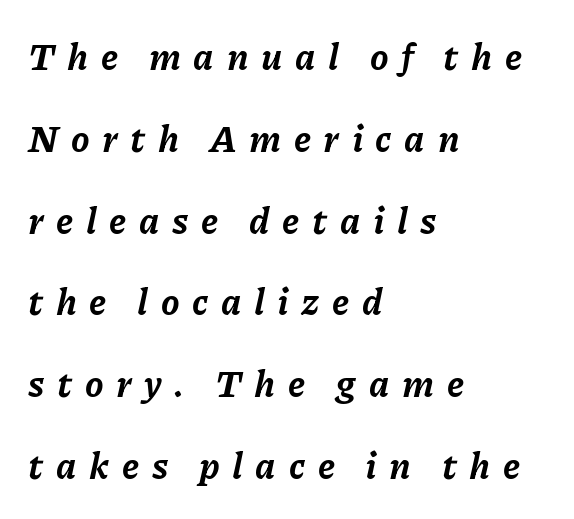
The image shows 37 px bold type, italic (leaning right); set left-aligned, loose line spacing (2.21x), unusually wide letter spacing (+0.34 em), not underlined; low stroke contrast and a medium x-height.
